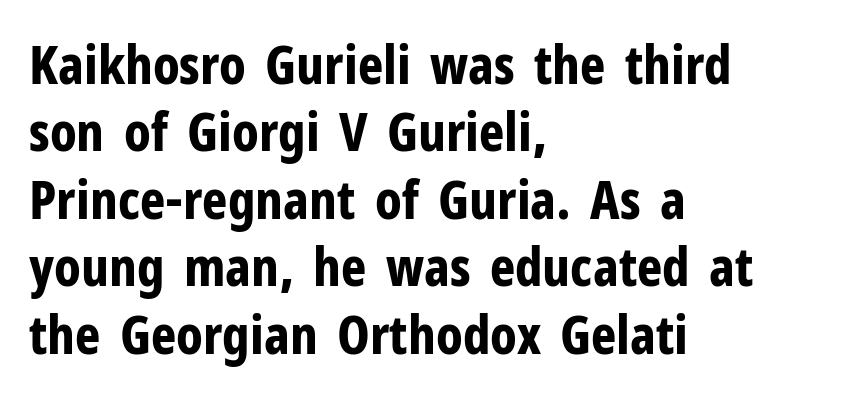
Every letter is thick-stroked: bold, no question. The lettering holds an erect, upright posture throughout. Think of a printed novel: that variable character pitch is what you see here. The font family rendered here belongs to the sans-serif group.
